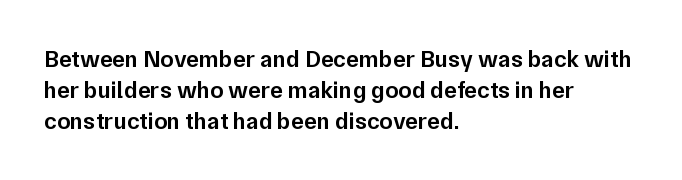
Students, this is semibold: more ink than regular, less than bold. Letter spacing: default. Any mark beneath the type? The region is blank. Rows of type keep a routine distance in the vertical direction. These lines are set flush left with a ragged right edge. Posture: straight, roman, zero tilt.
